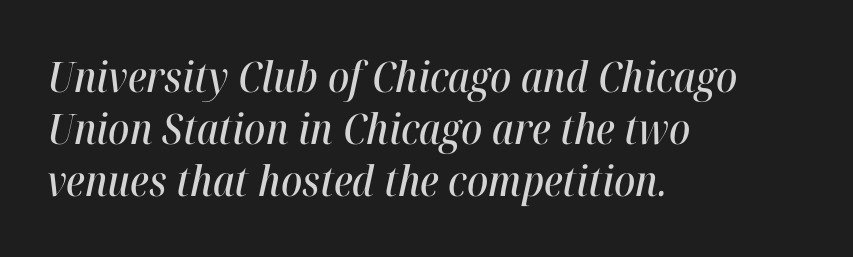
Q: Is the text italic (slanted)? A: Yes, it leans right by about 12 degrees.
Q: Is the text underlined? A: No.
Q: How is the paragraph aligned? A: Left-aligned.
Q: Is the spacing between letters normal or unusually wide? A: Normal.
Q: Width (condensed, normal, or wide)? A: Condensed.
Q: Stroke contrast? A: High.
Q: x-height? A: Medium.
Q: Monospaced? A: No.
